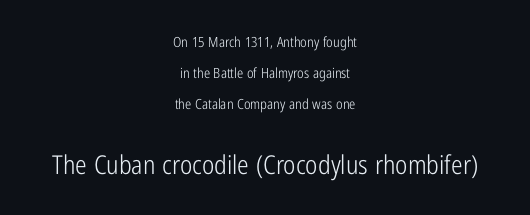
{"italic": "no", "bold": "no", "underline": "no", "align": "center", "line_spacing": "loose", "line_spacing_ratio": 2.23, "letter_spacing": "normal", "letter_spacing_em": 0.0, "larger_block": "second", "size_ratio": 1.86, "glyph_px": 26}
